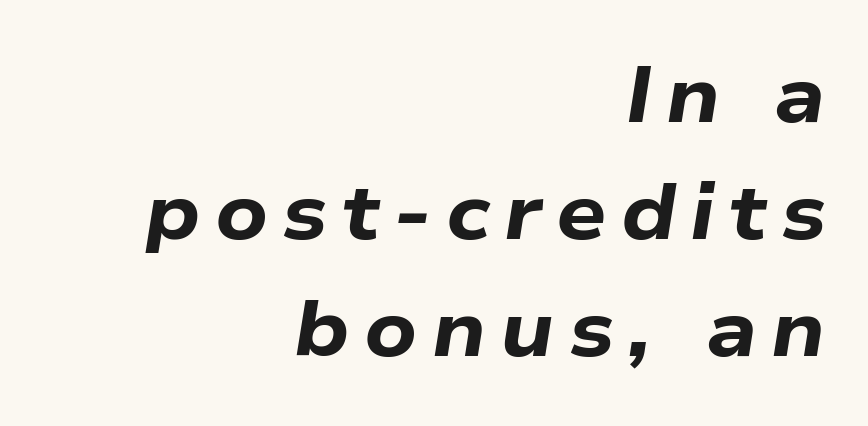
The image shows 79 px bold, wide type, italic (leaning right); set right-aligned, normal line spacing (1.48x), not underlined; low stroke contrast and a medium x-height.
